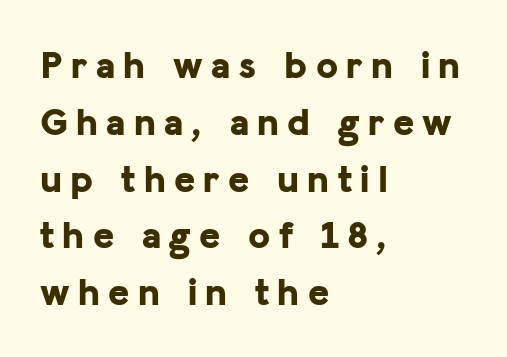
Q: Is the text bold? A: Yes.
Q: Is the text italic (slanted)? A: No, it is upright.
Q: Is the typeface a serif or a sans-serif typeface? A: Sans-serif.
Q: Is the text underlined? A: No.
Q: How is the paragraph aligned? A: Left-aligned.
Q: Is the spacing between letters normal or unusually wide? A: Unusually wide.
Q: Is the spacing between lines tight, normal or loose? A: Normal.
Q: Width (condensed, normal, or wide)? A: Normal.
Q: Stroke contrast? A: Low.
Q: x-height? A: Medium.
Q: Monospaced? A: No.
